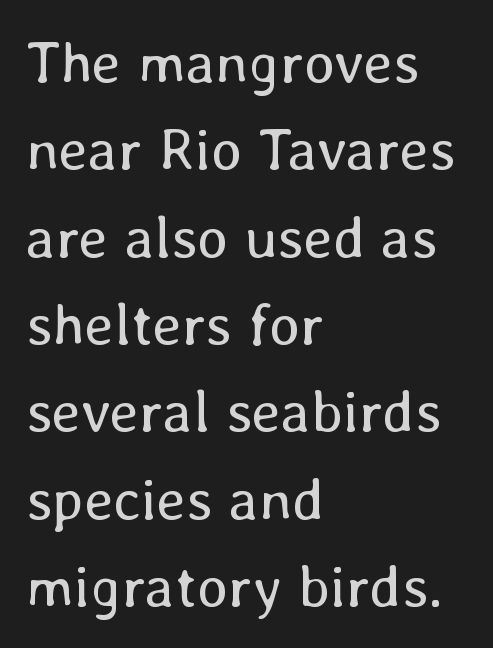
{"italic": "no", "bold": "no", "weight": "regular", "width": "normal", "stroke_contrast": "low", "x_height": "medium", "monospaced": "no", "underline": "no", "align": "left", "line_spacing": "normal", "line_spacing_ratio": 1.48, "letter_spacing": "normal", "letter_spacing_em": 0.0, "glyph_px": 59}
